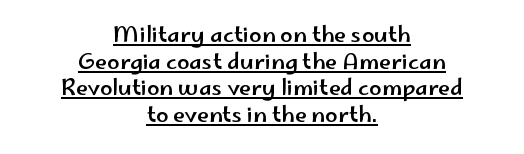
{"italic": "no", "underline": "yes", "align": "center", "line_spacing_ratio": 1.21, "letter_spacing": "normal", "letter_spacing_em": 0.0, "glyph_px": 22}
